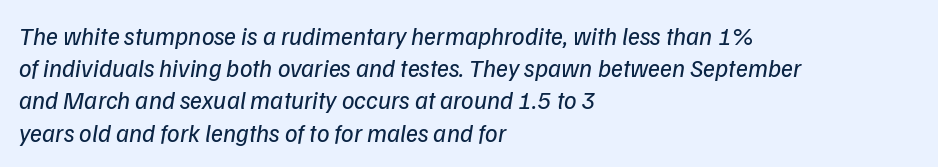
The image shows 25 px text type, italic (leaning right); set left-aligned, normal line spacing (1.29x), normal letter spacing, not underlined.
